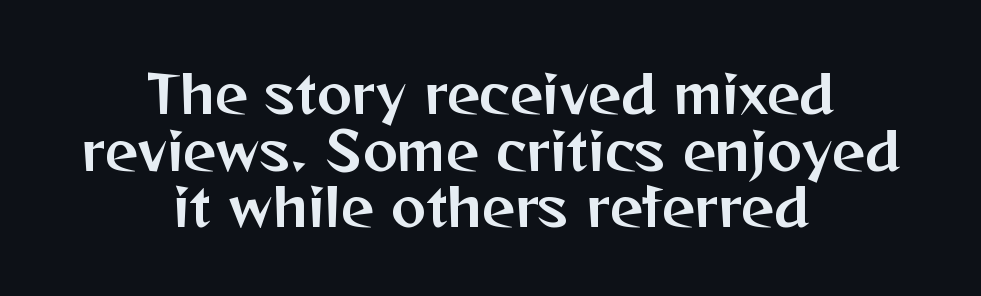
Students, note that the glyphs here touch the page at normal intervals. A student would call this center alignment; a typographer would say set centered. The font's upright variant was chosen for this text. Vertically, the passage feels compressed, each row crowding the next.
